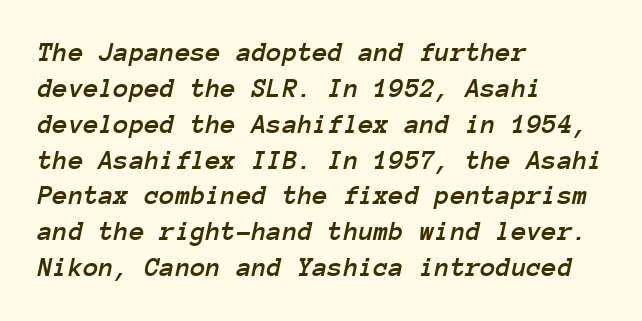
{"italic": "yes", "lean": "right", "slant_degrees": 12, "width": "normal", "stroke_contrast": "low", "x_height": "medium", "monospaced": "yes", "underline": "no", "align": "left", "line_spacing": "normal", "line_spacing_ratio": 1.28, "letter_spacing": "normal", "letter_spacing_em": 0.0, "glyph_px": 28}
